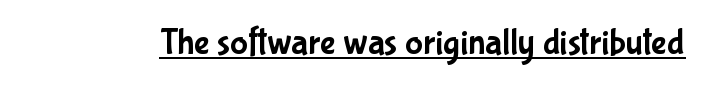
The image shows 37 px condensed sans-serif type, upright; set normal letter spacing, underlined; low stroke contrast and a medium x-height.
